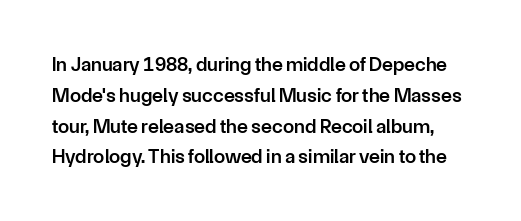
The image shows 20 px text type, upright; set normal line spacing (1.54x), normal letter spacing, not underlined.
